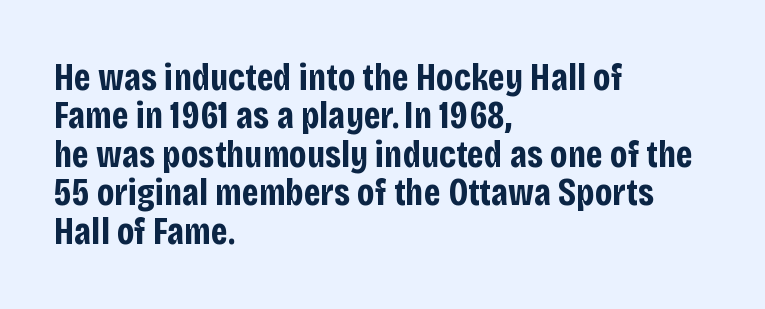
This sample has the flowing, uneven cadence of proportional lettering. Decoration check: the copy has no underline. Every stem runs plumb, perpendicular to the baseline. Here the glyphs are tracked normally, forming tight word shapes. The space between consecutive lines is stingy. Where is the straight margin? On the left.
